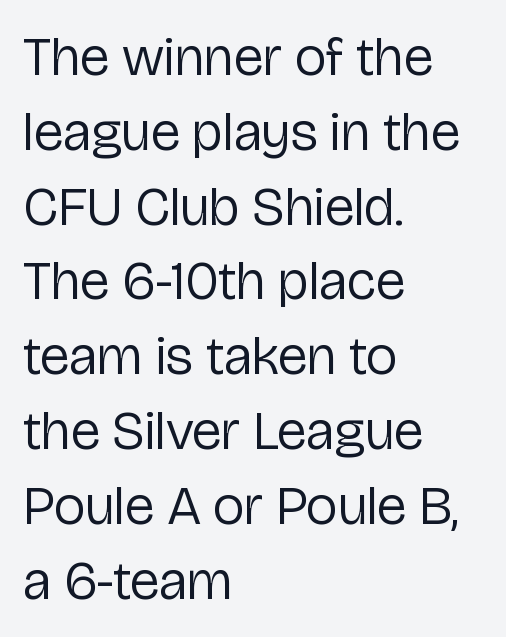
Each letter keeps its own natural width here, so spacing adapts to shape. Descender tails drop into unmarked territory. The paragraph shown leans on its left margin. On a weight scale, this lands at 450 or below.
